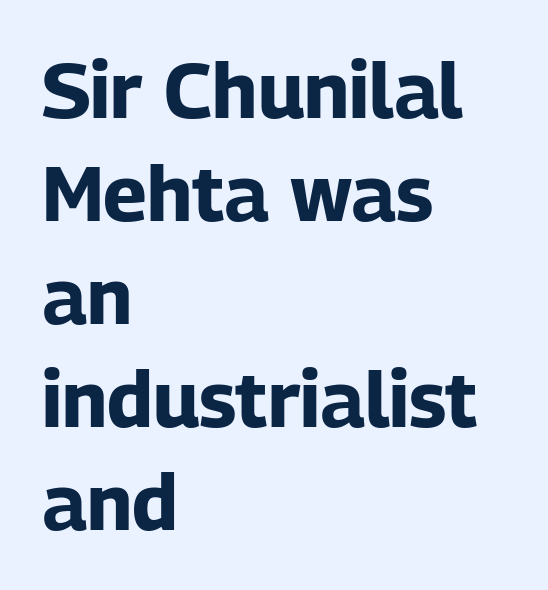
Does the lettering tilt? It doesn't — this is upright. This rendering leaves character spacing at its baseline value. Font category for this specimen: sans-serif. Visually the block forms a straight wall on the left and a jagged coastline on the right.
